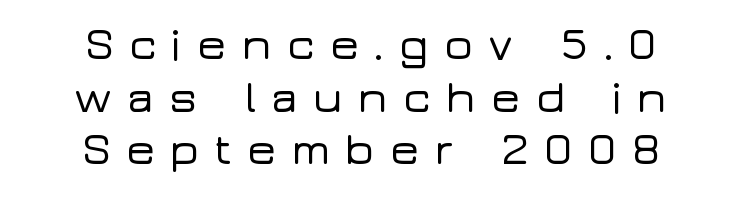
Q: Is the text italic (slanted)? A: No, it is upright.
Q: Is the typeface a serif or a sans-serif typeface? A: Sans-serif.
Q: Is the text underlined? A: No.
Q: How is the paragraph aligned? A: Centered.
Q: Is the spacing between letters normal or unusually wide? A: Unusually wide.
Q: Width (condensed, normal, or wide)? A: Wide.
Q: Stroke contrast? A: Low.
Q: x-height? A: Medium.
Q: Monospaced? A: No.
